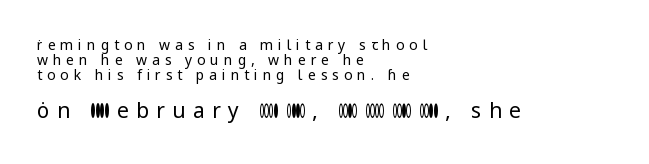
{"italic": "no", "bold": "no", "underline": "no", "align": "left", "line_spacing": "tight", "line_spacing_ratio": 1.07, "letter_spacing": "wide", "letter_spacing_em": 0.35, "larger_block": "second", "size_ratio": 1.5, "glyph_px": 21}
